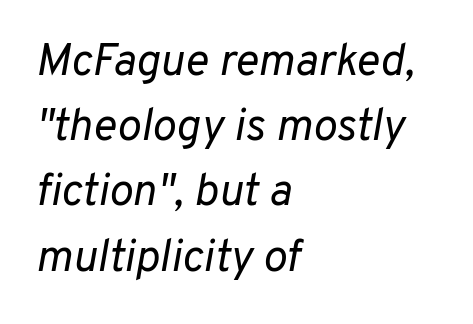
Q: Is the text bold? A: No.
Q: Is the text italic (slanted)? A: Yes, it leans right by about 10 degrees.
Q: Is the text underlined? A: No.
Q: How is the paragraph aligned? A: Left-aligned.
Q: Is the spacing between letters normal or unusually wide? A: Normal.
Q: Is the spacing between lines tight, normal or loose? A: Normal.
Q: Width (condensed, normal, or wide)? A: Normal.
Q: Stroke contrast? A: Low.
Q: x-height? A: Medium.
Q: Monospaced? A: No.
